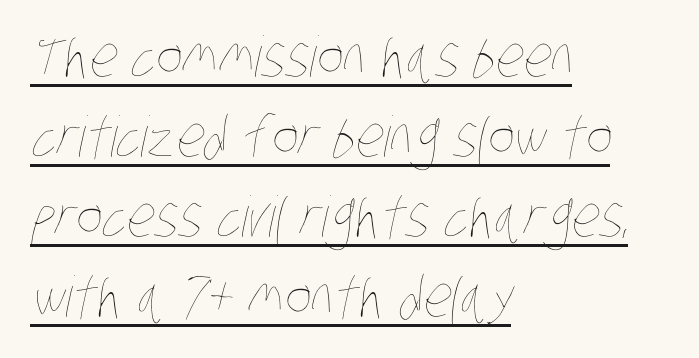
The image shows 56 px thin, condensed type; set left-aligned, normal line spacing (1.43x), normal letter spacing, underlined; low stroke contrast and a large x-height.
